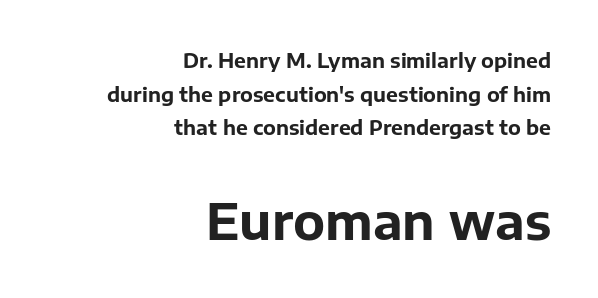
The rendering keeps characters at their native spacing. The characters look thick and weighty, a clear bold. The passage shown is typed in a proportional face where columns would drift. Tall strokes in this sample are plumb rather than angled. The baseline area is clear. This sample is right-justified, so line beginnings fall wherever the words allow.
